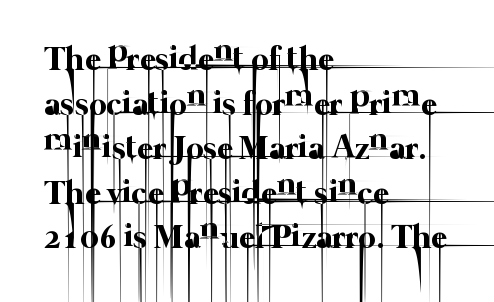
{"bold": "no", "weight": "thin", "width": "normal", "stroke_contrast": "low", "x_height": "medium", "monospaced": "no", "underline": "no", "align": "left", "line_spacing": "normal", "line_spacing_ratio": 1.31, "letter_spacing": "normal", "letter_spacing_em": 0.0, "glyph_px": 34}
